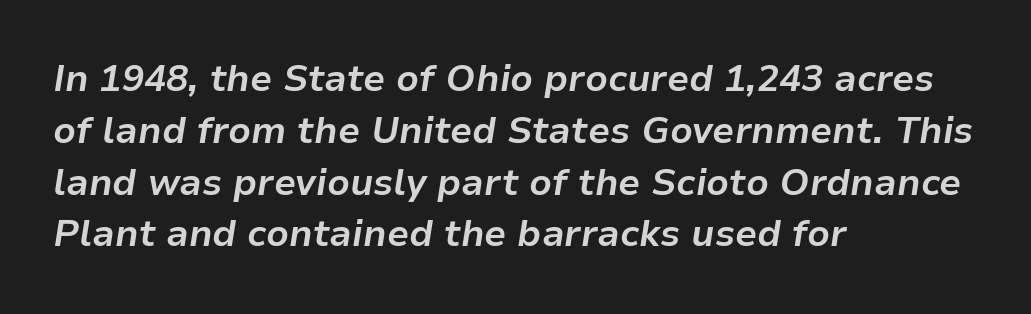
Each new line begins a customary step beneath the previous one. Students, note that the glyphs here touch the page at normal intervals. The text block is weighted toward the left margin, trailing off unevenly rightward. The letters are bold, with thick, heavy strokes. Does the lettering tilt? It does — this is italic.
